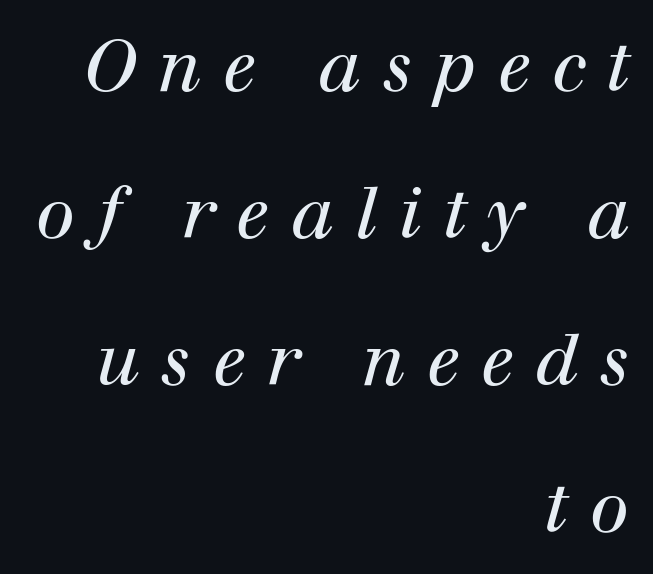
{"serif": "yes", "italic": "yes", "lean": "right", "slant_degrees": 12, "bold": "no", "weight": "regular", "width": "normal", "stroke_contrast": "high", "x_height": "medium", "monospaced": "no", "underline": "no", "align": "right", "line_spacing": "loose", "line_spacing_ratio": 2.07, "letter_spacing": "wide", "letter_spacing_em": 0.3, "glyph_px": 71}
